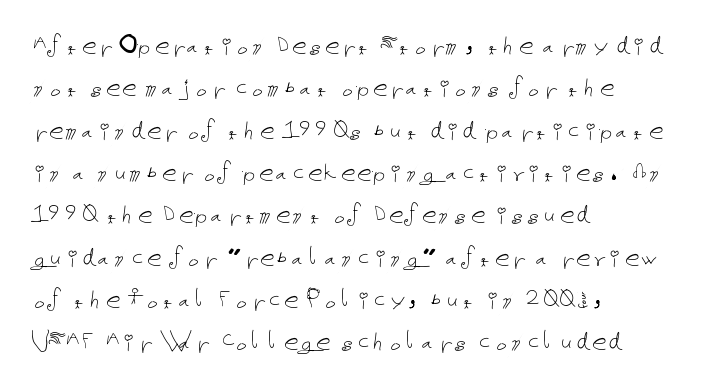
Q: Is the text bold? A: No.
Q: Is the text italic (slanted)? A: No, it is upright.
Q: Is the text underlined? A: No.
Q: How is the paragraph aligned? A: Left-aligned.
Q: Is the spacing between letters normal or unusually wide? A: Normal.
Q: Is the spacing between lines tight, normal or loose? A: Normal.
Q: Width (condensed, normal, or wide)? A: Normal.
Q: Stroke contrast? A: Low.
Q: x-height? A: Medium.
